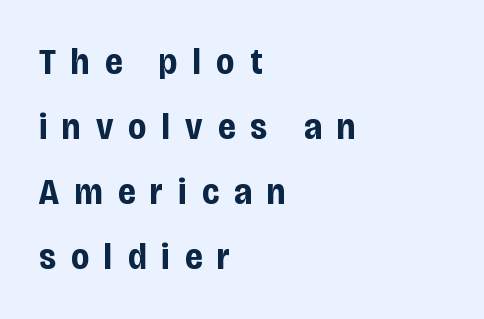
Italic: no, the glyphs are upright roman. The text was rendered using a sans face with plain stroke endings. The type is letterspaced generously, with wide tracking. Honestly, there is no underline to notice here at all.
